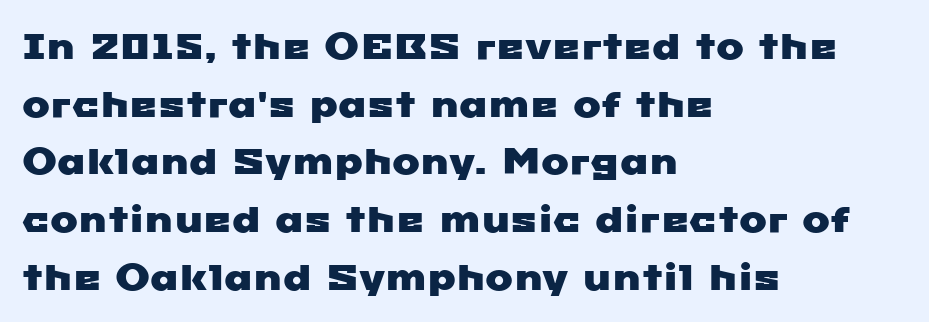
Words appear dense and cohesive because spacing is normal. The string is rendered with underlining switched off. This rendering uses left alignment, leaving the right contour irregular. Do the characters align in a grid? No, the font is proportional.
